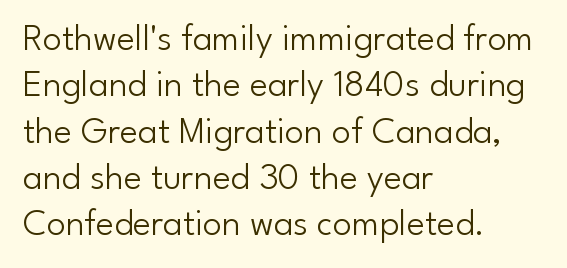
Q: Is the text bold? A: No.
Q: Is the text italic (slanted)? A: No, it is upright.
Q: Is the typeface a serif or a sans-serif typeface? A: Sans-serif.
Q: Is the text underlined? A: No.
Q: How is the paragraph aligned? A: Left-aligned.
Q: Is the spacing between letters normal or unusually wide? A: Normal.
Q: Width (condensed, normal, or wide)? A: Normal.
Q: Stroke contrast? A: Low.
Q: x-height? A: Small.
Q: Monospaced? A: No.
